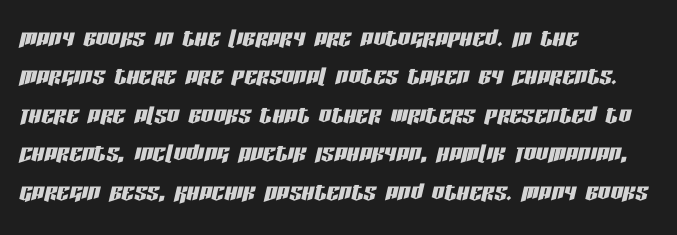
This rendering features lettering with no underline. Notice how the stems are inclined rather than vertical — that's the hallmark of italics. The letters advance in unequal steps, a hallmark of proportional type. In CSS terms this would be text-align: left. The face used here is rendered with its standard letterfit.
